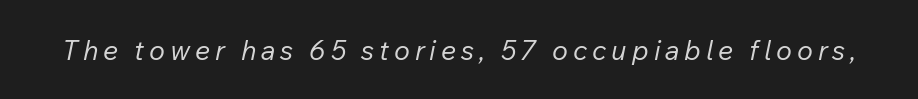
You can tell it's italic because the verticals aren't actually vertical. Lines of text with bare space underneath. The letters look calm and open, with moderate or lighter stems.
